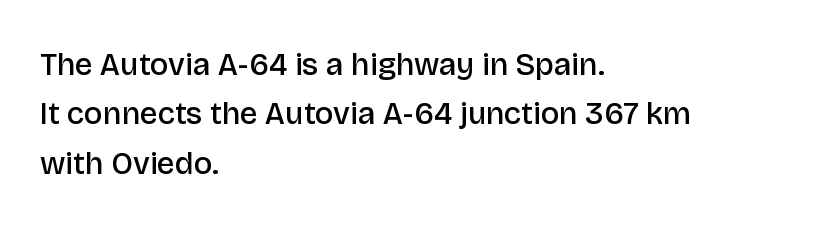
Q: Is the text bold? A: Semi-bold.
Q: Is the text italic (slanted)? A: No, it is upright.
Q: Is the typeface a serif or a sans-serif typeface? A: Sans-serif.
Q: Is the text underlined? A: No.
Q: How is the paragraph aligned? A: Left-aligned.
Q: Is the spacing between letters normal or unusually wide? A: Normal.
Q: Is the spacing between lines tight, normal or loose? A: Normal.
Q: Width (condensed, normal, or wide)? A: Normal.
Q: Stroke contrast? A: Low.
Q: x-height? A: Large.
Q: Monospaced? A: No.
